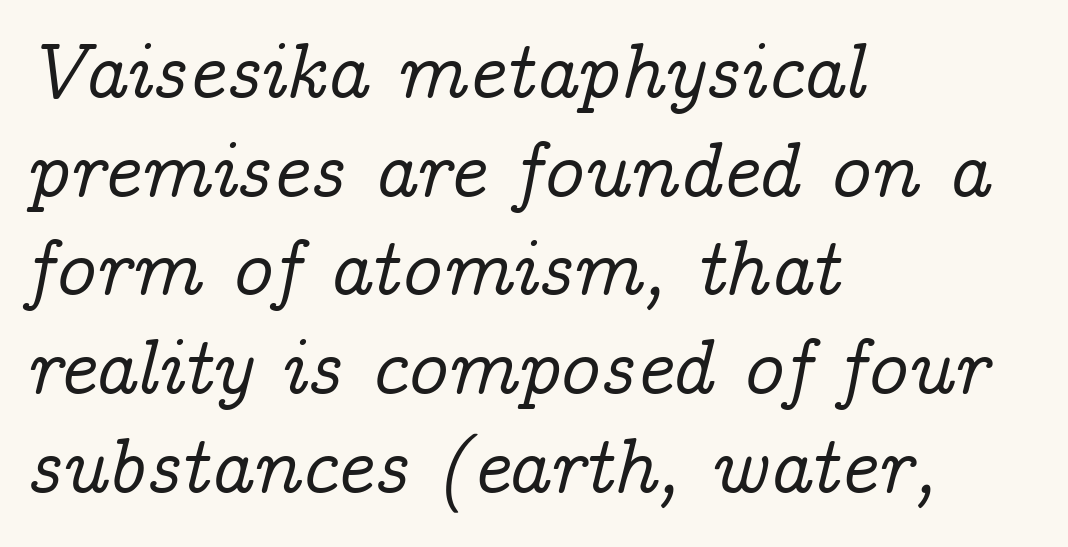
Type style note: has serifs. The passage shown is typed in a proportional face where columns would drift. The block of text has a typical density, with ordinary space between rows. Tracking value appears to be zero — textbook default spacing.
